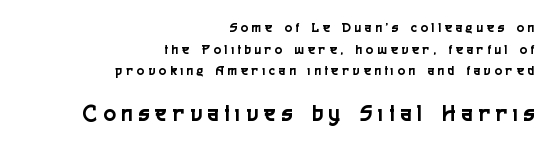
Q: Is the text italic (slanted)? A: No, it is upright.
Q: Is the text underlined? A: No.
Q: How is the paragraph aligned? A: Right-aligned.
Q: Is the spacing between letters normal or unusually wide? A: Unusually wide.
Q: Is the spacing between lines tight, normal or loose? A: Normal.
Q: Which block of text is set in a larger size, the first (top) or the second (bottom)? A: The second (bottom) one.
